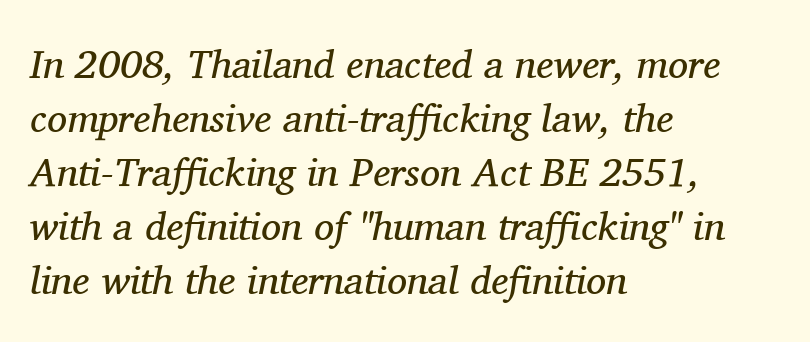
The image shows 40 px regular-weight serif type, italic (leaning right); set left-aligned, normal line spacing (1.35x), normal letter spacing, not underlined; medium stroke contrast and a medium x-height.
